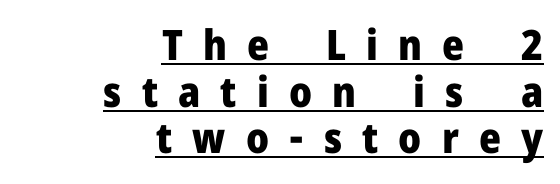
Q: Is the text bold? A: Yes.
Q: Is the text italic (slanted)? A: No, it is upright.
Q: Is the typeface a serif or a sans-serif typeface? A: Sans-serif.
Q: Is the text underlined? A: Yes.
Q: How is the paragraph aligned? A: Right-aligned.
Q: Is the spacing between letters normal or unusually wide? A: Unusually wide.
Q: Is the spacing between lines tight, normal or loose? A: Tight.
Q: Width (condensed, normal, or wide)? A: Normal.
Q: Stroke contrast? A: Low.
Q: x-height? A: Medium.
Q: Monospaced? A: No.
